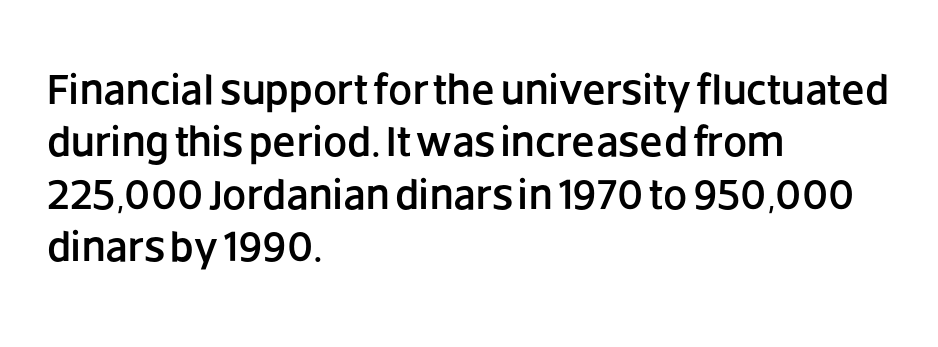
The letterforms sit shoulder to shoulder at normal distance. Unmarked baselines from the first word to the last. Note the varied advance widths — an 'i' is clearly narrower than an 'm'. The typeface chosen for these lines omits serifs. In CSS terms this would be text-align: left. A roman cut, with each character standing at attention.
